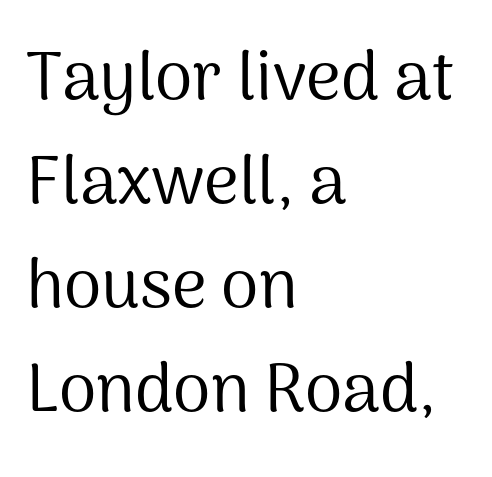
Is this a fixed-width face? No — the glyphs have proportional, varying widths. No extra tracking has been applied to these lines. If you measured baseline to baseline, you'd find a middling distance. Posture: straight, roman, zero tilt. Each letter's strokes conclude bluntly, with no projecting serifs. A bare baseline throughout the passage.
